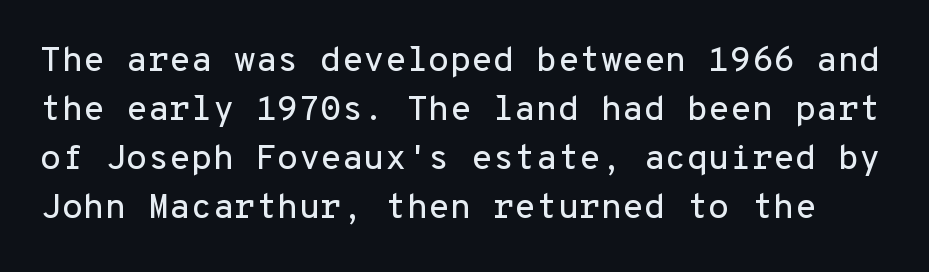
Reading down the column, the eye jumps a familiar distance to each next line. The lettering holds an erect, upright posture throughout. Looks like terminal output: every glyph gets an equal slot. No extra tracking has been applied to these lines. The strip under each line holds only bare page.
